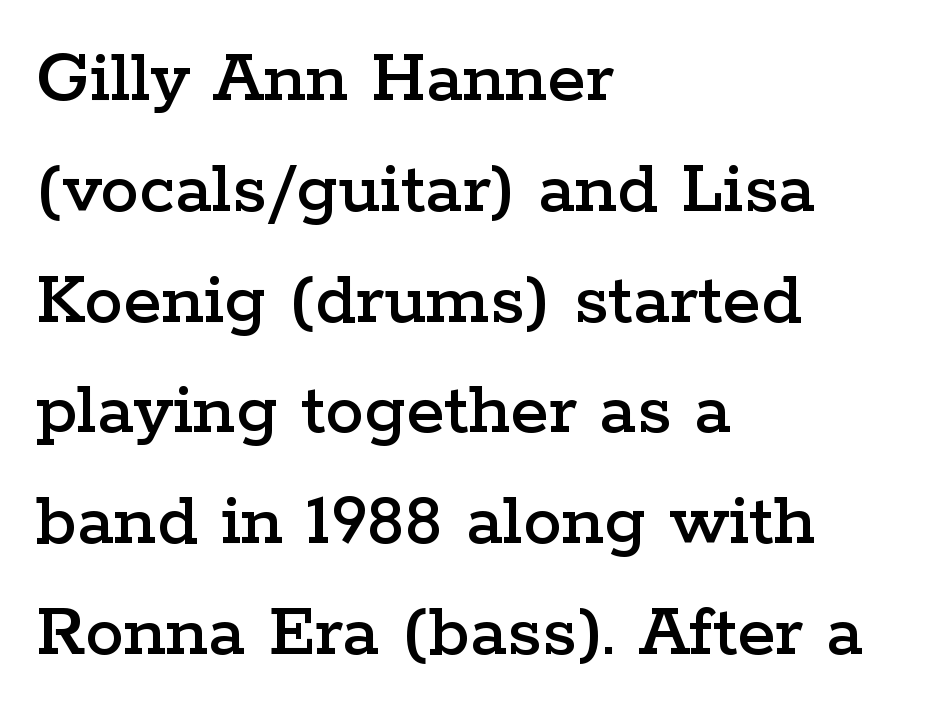
{"serif": "yes", "italic": "no", "width": "wide", "stroke_contrast": "low", "x_height": "medium", "monospaced": "no", "underline": "no", "align": "left", "line_spacing": "normal", "line_spacing_ratio": 1.42, "letter_spacing": "normal", "letter_spacing_em": 0.0, "glyph_px": 78}
